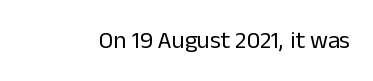
Q: Is the text bold? A: No.
Q: Is the text italic (slanted)? A: No, it is upright.
Q: Is the text underlined? A: No.
Q: Is the spacing between letters normal or unusually wide? A: Normal.
